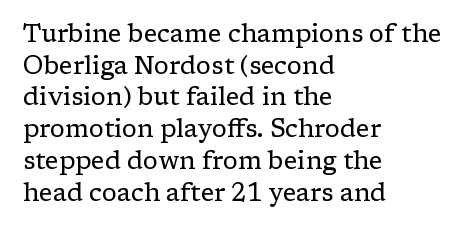
The image shows 25 px text type, upright; set left-aligned, normal line spacing (1.27x), normal letter spacing, not underlined.
